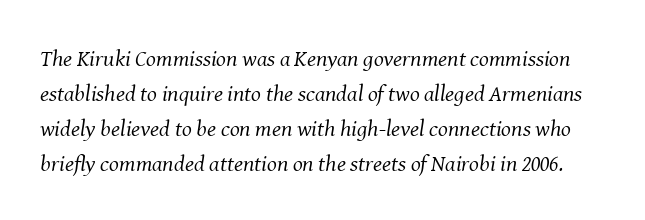
The image shows 23 px text type, italic (leaning right); set normal line spacing (1.52x), normal letter spacing, not underlined.
